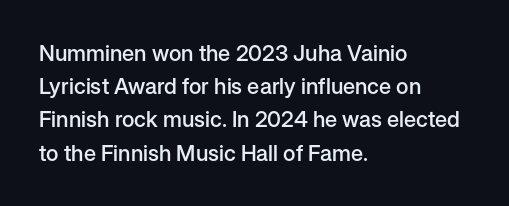
Q: Is the text bold? A: Semi-bold.
Q: Is the text italic (slanted)? A: No, it is upright.
Q: Is the text underlined? A: No.
Q: How is the paragraph aligned? A: Left-aligned.
Q: Is the spacing between letters normal or unusually wide? A: Normal.
Q: Is the spacing between lines tight, normal or loose? A: Normal.
